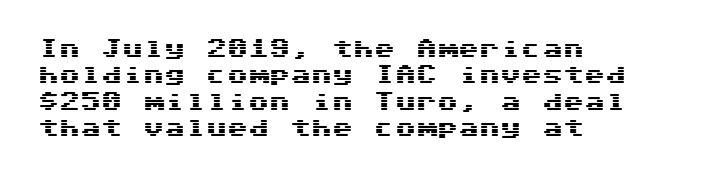
{"italic": "no", "underline": "no", "align": "left", "line_spacing": "normal", "line_spacing_ratio": 1.26, "letter_spacing": "normal", "letter_spacing_em": 0.0, "glyph_px": 21}
